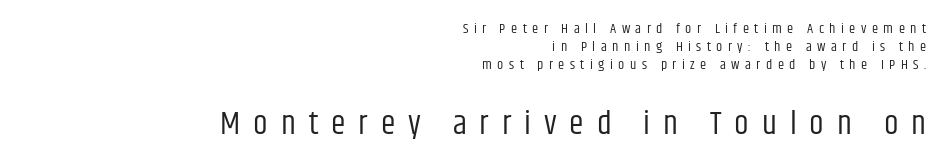
The image shows 33 px regular-weight, condensed sans-serif type, upright; set right-aligned, normal line spacing (1.3x), unusually wide letter spacing (+0.39 em), not underlined; the second (bottom) block is 2.36x larger; low stroke contrast and a large x-height.
